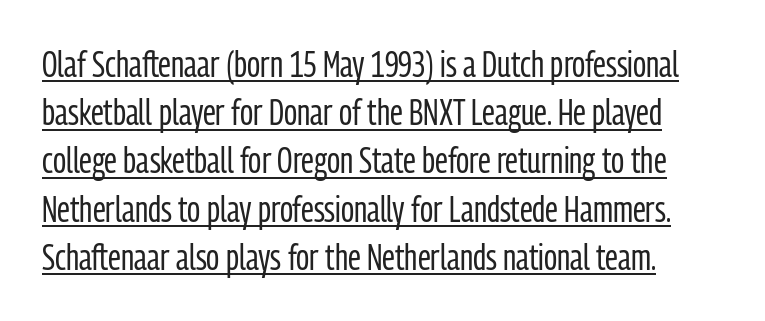
The image shows 36 px regular-weight, condensed sans-serif type, upright; set normal line spacing (1.34x), normal letter spacing, underlined; low stroke contrast and a medium x-height.
